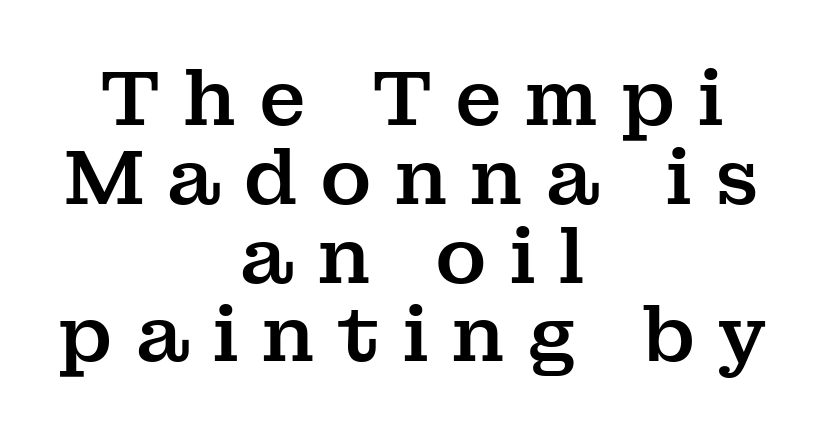
The image shows 78 px serif type, upright; set centered, tight line spacing (1.01x), unusually wide letter spacing (+0.28 em), not underlined; medium stroke contrast and a medium x-height.
